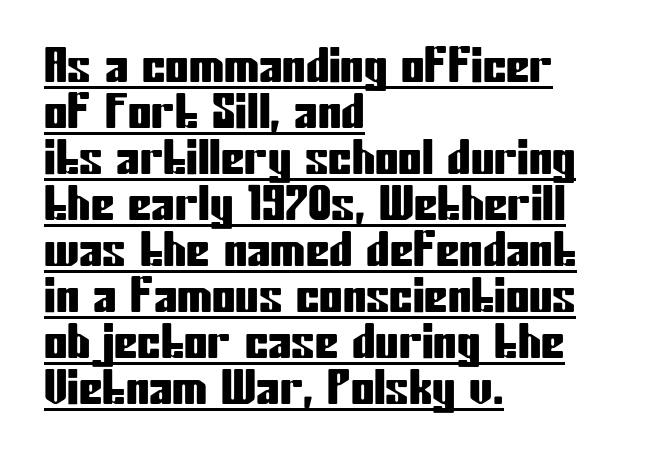
{"serif": "no", "italic": "no", "width": "condensed", "stroke_contrast": "low", "x_height": "medium", "monospaced": "no", "underline": "yes", "align": "left", "line_spacing": "tight", "line_spacing_ratio": 0.98, "letter_spacing": "normal", "letter_spacing_em": 0.0, "glyph_px": 47}
